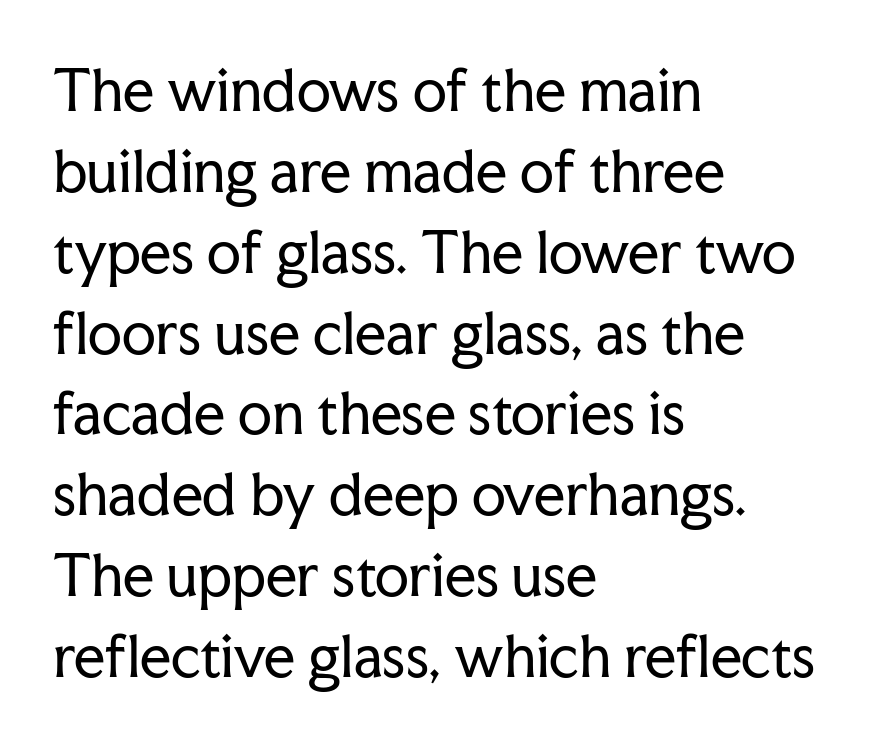
Any mark beneath the type? The region is blank. One-word summary of the alignment: left. The passage shown stacks its lines at a standard gap. Standard letterfit; no display-style spreading of the glyphs.
